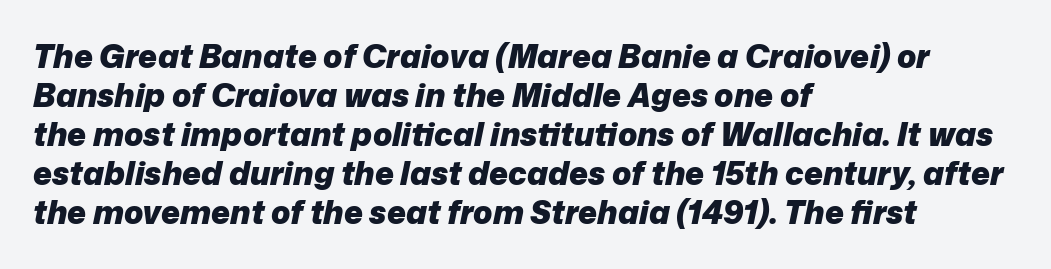
Q: Is the text bold? A: Yes.
Q: Is the text italic (slanted)? A: Yes, it leans right by about 12 degrees.
Q: Is the text underlined? A: No.
Q: How is the paragraph aligned? A: Left-aligned.
Q: Is the spacing between letters normal or unusually wide? A: Normal.
Q: Width (condensed, normal, or wide)? A: Normal.
Q: Stroke contrast? A: Low.
Q: x-height? A: Medium.
Q: Monospaced? A: No.
